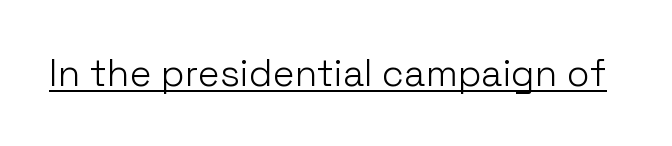
The image shows 37 px light sans-serif type, upright; set normal letter spacing, underlined; low stroke contrast and a medium x-height.
